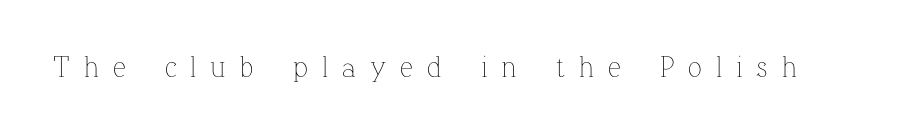
{"italic": "no", "bold": "no", "weight": "thin", "width": "normal", "stroke_contrast": "low", "x_height": "medium", "monospaced": "no", "underline": "no", "letter_spacing": "wide", "letter_spacing_em": 0.48, "glyph_px": 29}
